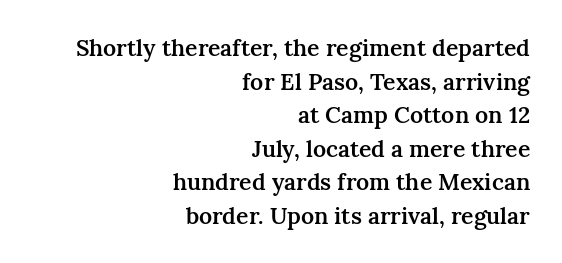
Q: Is the text bold? A: Semi-bold.
Q: Is the text italic (slanted)? A: No, it is upright.
Q: Is the text underlined? A: No.
Q: How is the paragraph aligned? A: Right-aligned.
Q: Is the spacing between letters normal or unusually wide? A: Normal.
Q: Is the spacing between lines tight, normal or loose? A: Normal.
